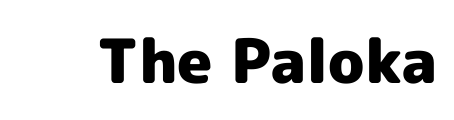
Q: Is the text bold? A: Yes.
Q: Is the text italic (slanted)? A: No, it is upright.
Q: Is the typeface a serif or a sans-serif typeface? A: Sans-serif.
Q: Is the text underlined? A: No.
Q: Is the spacing between letters normal or unusually wide? A: Normal.
Q: Width (condensed, normal, or wide)? A: Normal.
Q: x-height? A: Medium.
Q: Monospaced? A: No.
